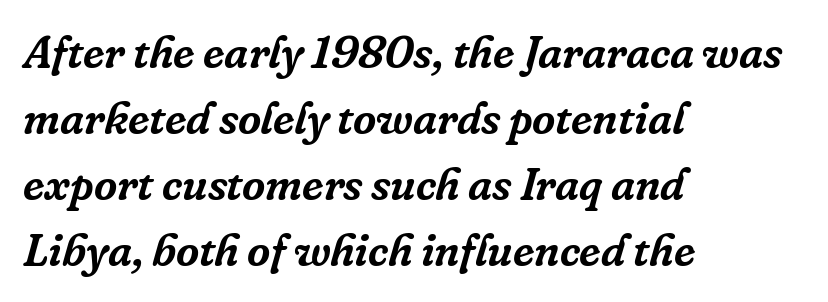
{"serif": "yes", "italic": "yes", "lean": "right", "slant_degrees": 16, "width": "normal", "stroke_contrast": "low", "x_height": "medium", "monospaced": "no", "underline": "no", "align": "left", "line_spacing": "normal", "line_spacing_ratio": 1.47, "letter_spacing": "normal", "letter_spacing_em": 0.0, "glyph_px": 45}
